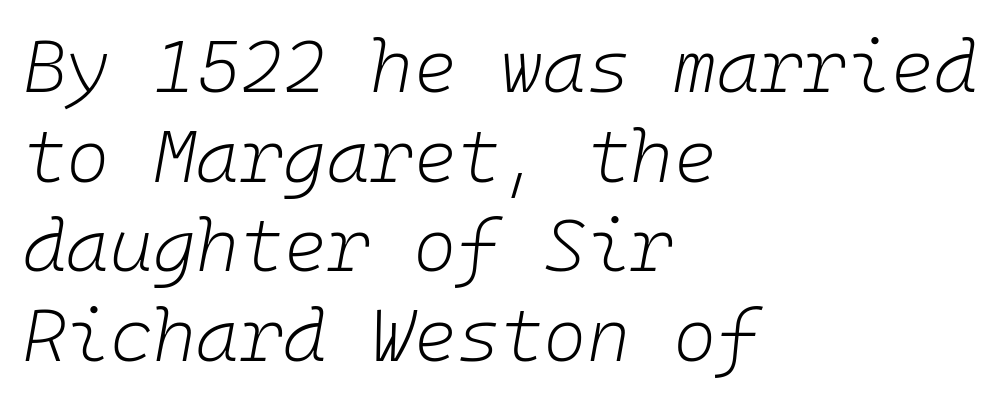
Q: Is the text bold? A: No.
Q: Is the text italic (slanted)? A: Yes, it leans right by about 10 degrees.
Q: Is the text underlined? A: No.
Q: How is the paragraph aligned? A: Left-aligned.
Q: Is the spacing between letters normal or unusually wide? A: Normal.
Q: Width (condensed, normal, or wide)? A: Normal.
Q: Stroke contrast? A: Low.
Q: x-height? A: Medium.
Q: Monospaced? A: Yes.
